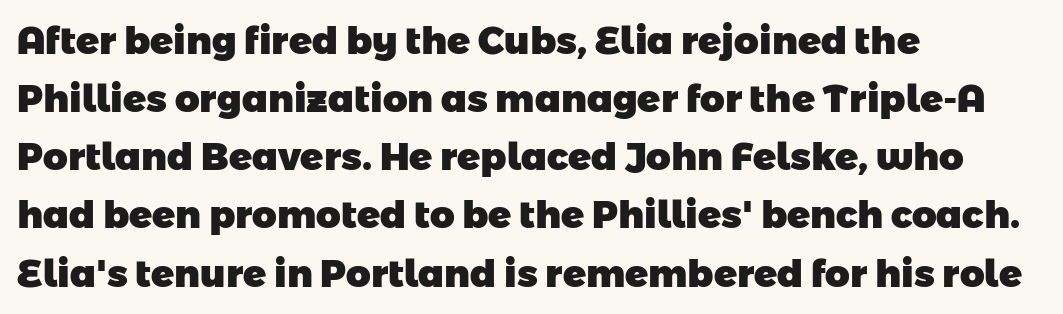
The image shows 38 px heavy sans-serif type; set left-aligned, normal line spacing (1.53x), normal letter spacing, not underlined; low stroke contrast and a medium x-height.
